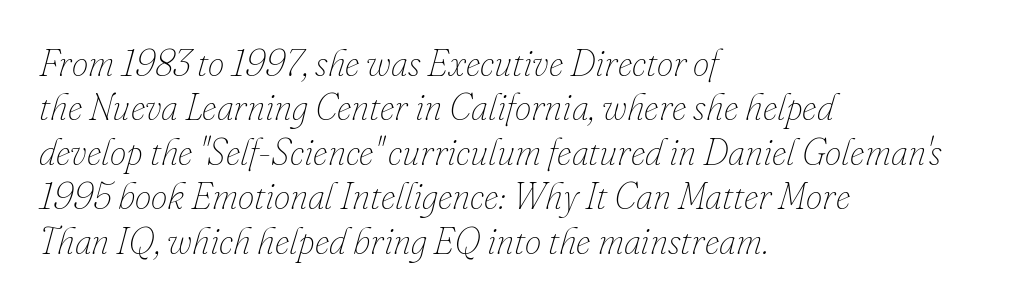
The image shows 37 px thin type, italic (leaning right); set left-aligned, line spacing 1.2x, normal letter spacing, not underlined; low stroke contrast and a small x-height.
